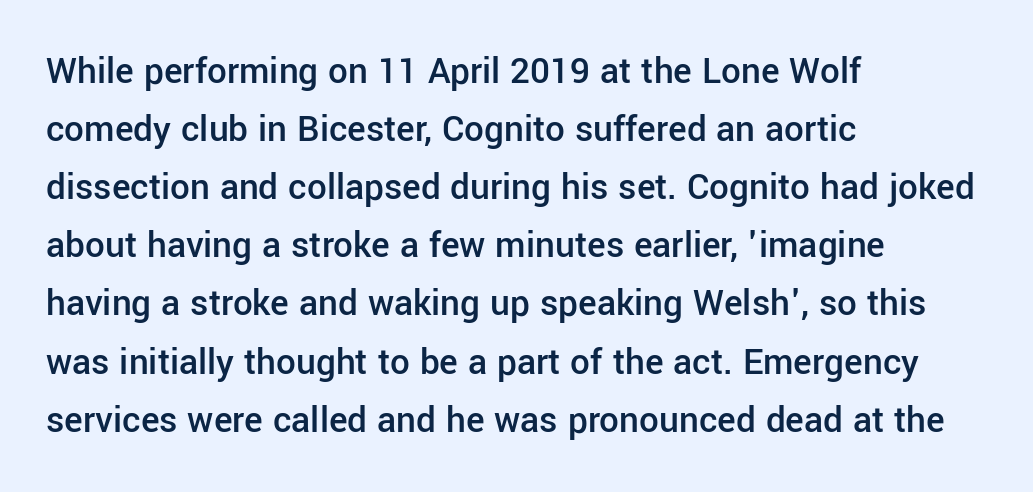
Q: Is the text bold? A: Semi-bold.
Q: Is the text italic (slanted)? A: No, it is upright.
Q: Is the typeface a serif or a sans-serif typeface? A: Sans-serif.
Q: Is the text underlined? A: No.
Q: How is the paragraph aligned? A: Left-aligned.
Q: Is the spacing between letters normal or unusually wide? A: Normal.
Q: Is the spacing between lines tight, normal or loose? A: Normal.
Q: Width (condensed, normal, or wide)? A: Normal.
Q: Stroke contrast? A: Low.
Q: x-height? A: Medium.
Q: Monospaced? A: No.
